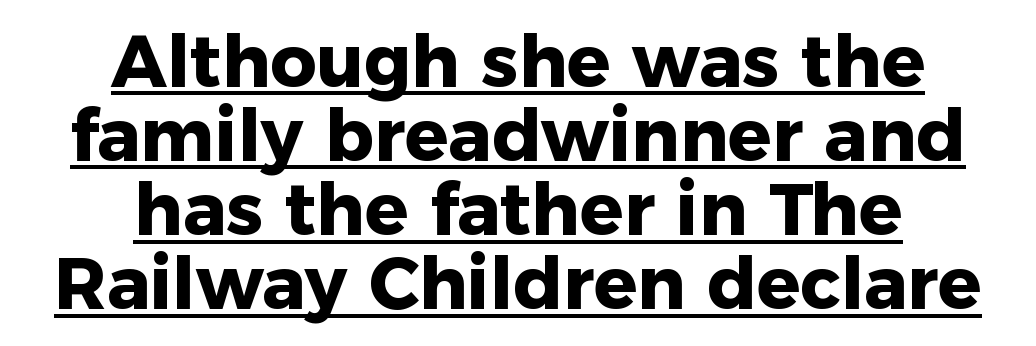
The image shows 72 px heavy sans-serif type, upright; set centered, tight line spacing (1.03x), normal letter spacing, underlined; low stroke contrast and a medium x-height.
